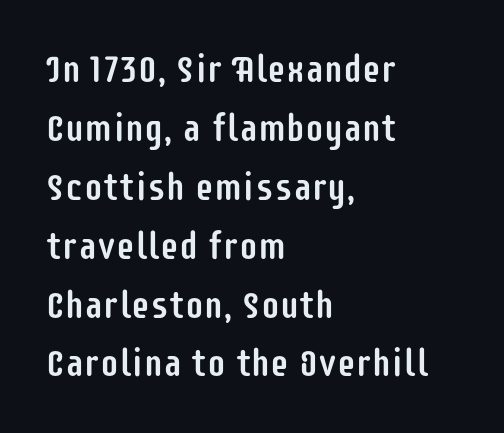
{"serif": "no", "italic": "no", "width": "condensed", "stroke_contrast": "low", "x_height": "large", "monospaced": "no", "underline": "no", "align": "left", "line_spacing": "normal", "line_spacing_ratio": 1.55, "letter_spacing": "normal", "letter_spacing_em": 0.0, "glyph_px": 38}
